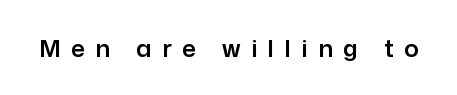
{"italic": "no", "underline": "no", "letter_spacing": "wide", "letter_spacing_em": 0.44, "glyph_px": 24}
